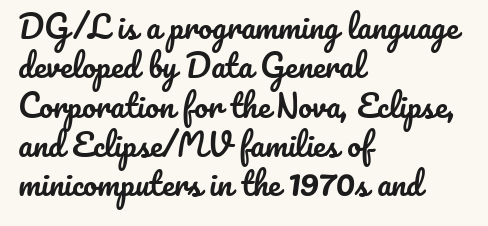
The image shows 31 px text type; set left-aligned, normal line spacing (1.27x), normal letter spacing, not underlined; low stroke contrast and a small x-height.
